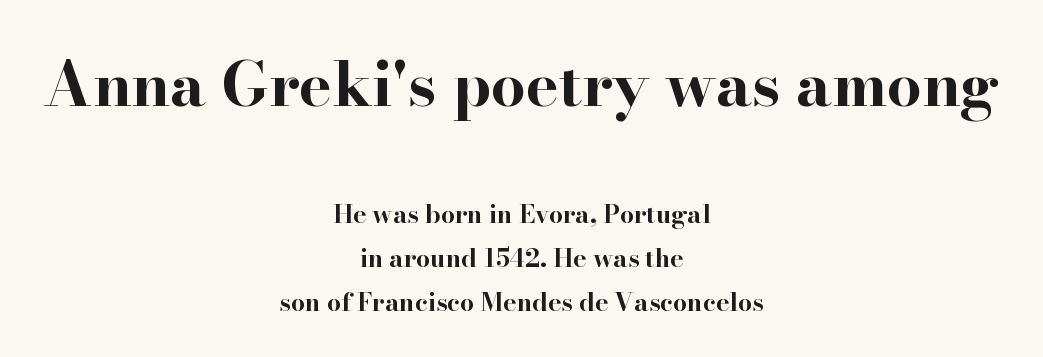
The glyphs are unaccompanied by any horizontal stroke below them. What kind of face is this? One with serifs. This is heavy type, rendered in bold. Vertical strokes here are truly vertical. The composition opens big and finishes small.
